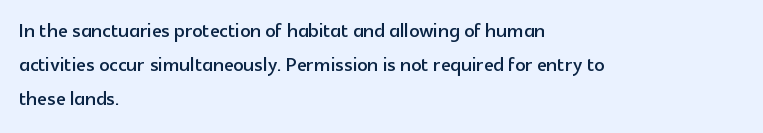
The image shows 25 px text type, upright; set left-aligned, normal line spacing (1.37x), normal letter spacing, not underlined.
